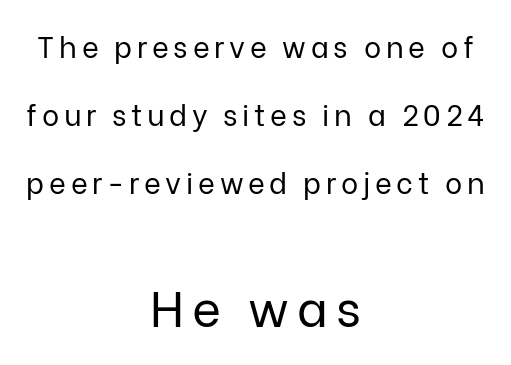
The image shows 50 px regular-weight sans-serif type, upright; set centered, loose line spacing (2.35x), not underlined; the second (bottom) block is 1.72x larger; low stroke contrast and a medium x-height.
